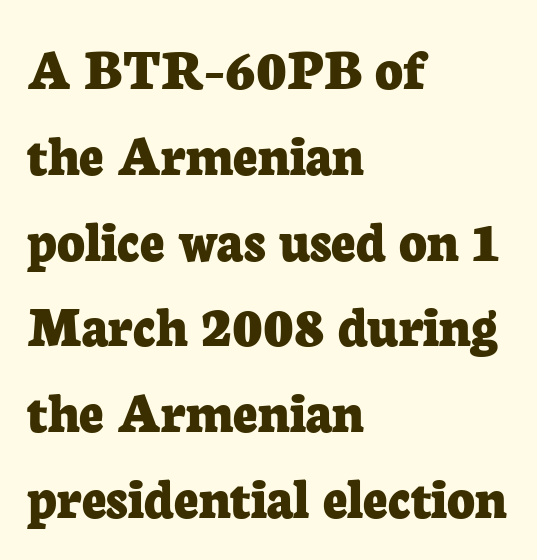
{"serif": "yes", "italic": "no", "bold": "yes", "weight": "bold", "width": "normal", "stroke_contrast": "low", "x_height": "medium", "monospaced": "no", "underline": "no", "align": "left", "line_spacing": "normal", "line_spacing_ratio": 1.43, "letter_spacing": "normal", "letter_spacing_em": 0.0, "glyph_px": 60}
